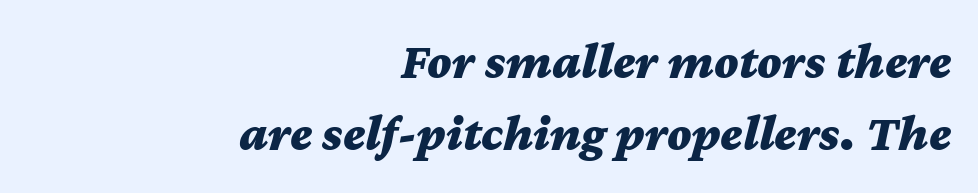
The image shows 51 px bold, wide type, italic (leaning right); set right-aligned, normal line spacing (1.42x), normal letter spacing, not underlined; medium stroke contrast and a medium x-height.
